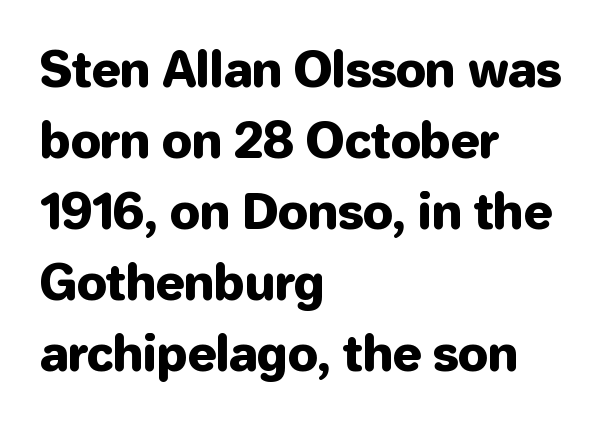
{"serif": "no", "italic": "no", "width": "normal", "stroke_contrast": "low", "x_height": "medium", "monospaced": "no", "underline": "no", "align": "left", "line_spacing": "normal", "line_spacing_ratio": 1.48, "letter_spacing": "normal", "letter_spacing_em": 0.0, "glyph_px": 48}
